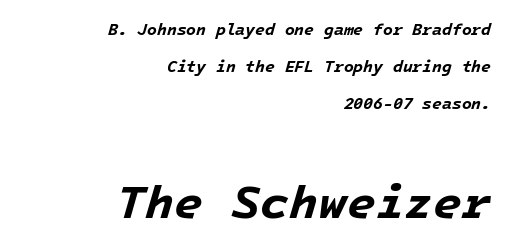
{"italic": "yes", "lean": "right", "slant_degrees": 16, "bold": "yes", "weight": "bold", "width": "normal", "stroke_contrast": "low", "x_height": "medium", "underline": "no", "align": "right", "line_spacing": "loose", "line_spacing_ratio": 2.32, "letter_spacing": "normal", "letter_spacing_em": 0.0, "larger_block": "second", "size_ratio": 2.94, "glyph_px": 47}
